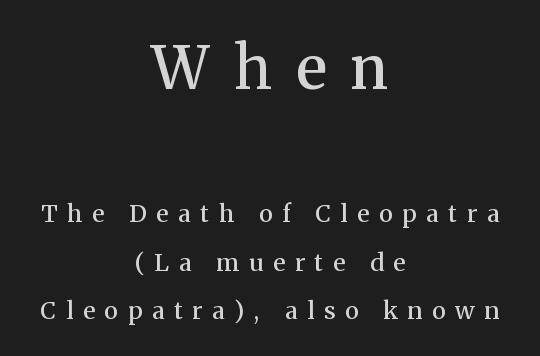
The sample has been set in demibold, a notch under bold. Reading down the block, each line starts at a different indent, mirrored at its end. The foot of each line stays bare and open. The rendering uses natural spacing where letterforms have individual widths. Note: serifs present on the glyphs.
